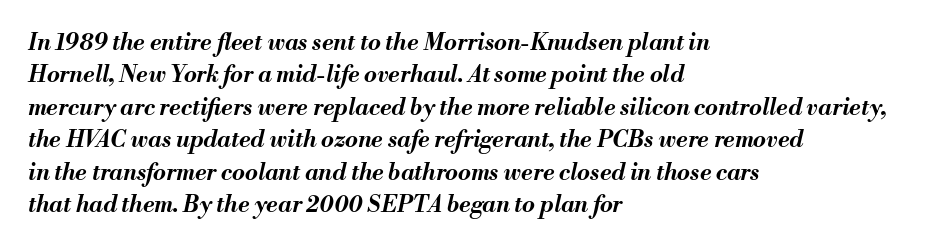
The image shows 23 px bold type, italic (leaning right); set left-aligned, normal line spacing (1.41x), normal letter spacing, not underlined.
